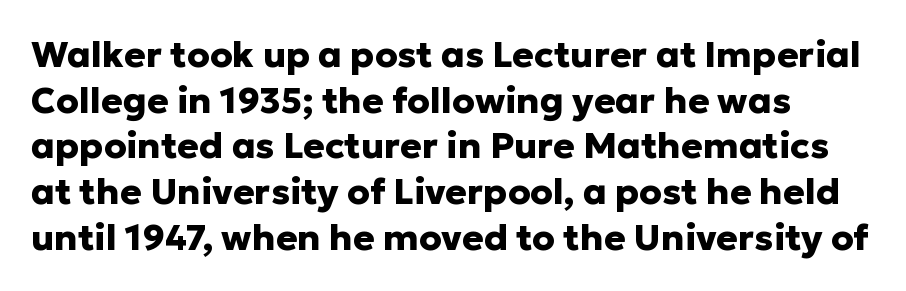
These lines were composed using upright roman letters. Here the designer chose a conventional face with non-uniform glyph widths. Look at the tracking — it's just the regular setting, nothing added. Is there much room between lines? A standard amount, neither cramped nor airy. Decoration check: the copy has no underline.
